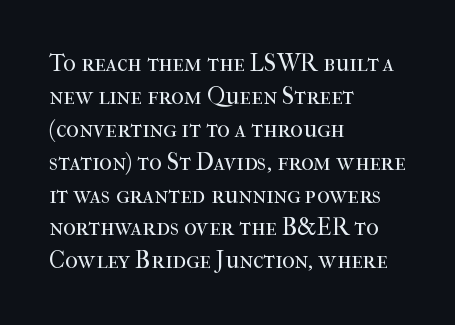
The image shows 24 px text type, upright; set left-aligned, normal line spacing (1.37x), normal letter spacing, not underlined.
